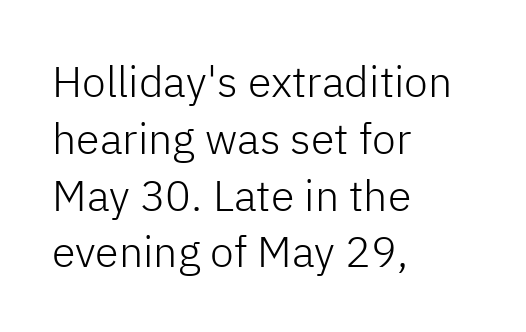
Q: Is the text bold? A: No.
Q: Is the text italic (slanted)? A: No, it is upright.
Q: Is the typeface a serif or a sans-serif typeface? A: Sans-serif.
Q: Is the text underlined? A: No.
Q: How is the paragraph aligned? A: Left-aligned.
Q: Is the spacing between letters normal or unusually wide? A: Normal.
Q: Is the spacing between lines tight, normal or loose? A: Normal.
Q: Width (condensed, normal, or wide)? A: Normal.
Q: Stroke contrast? A: Low.
Q: x-height? A: Medium.
Q: Monospaced? A: No.
